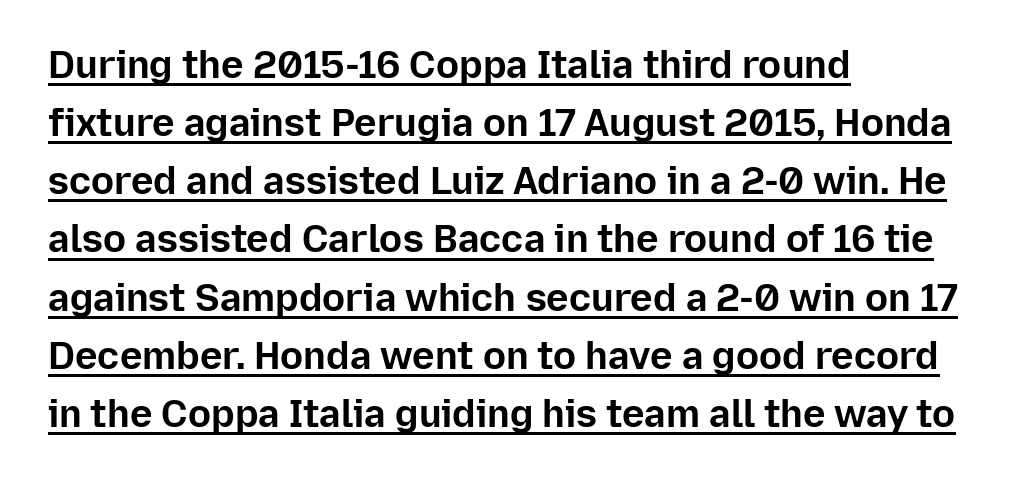
Serif or sans? Sans — the stroke terminals are bare. Looks like regular typesetting: each glyph gets only the width it needs. Reading down the block, your eye returns to a fixed left position each line. The strokes are fattened all the way to bold. The designer left line spacing at the default.
